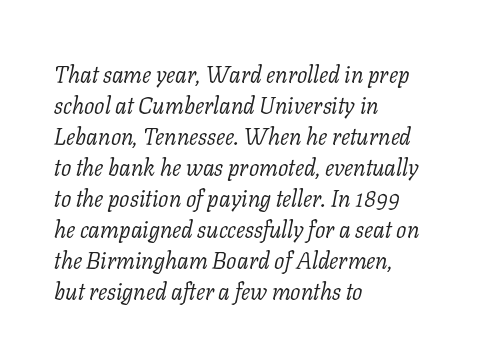
The image shows 23 px text type, italic (leaning right); set left-aligned, normal line spacing (1.35x), normal letter spacing, not underlined.
